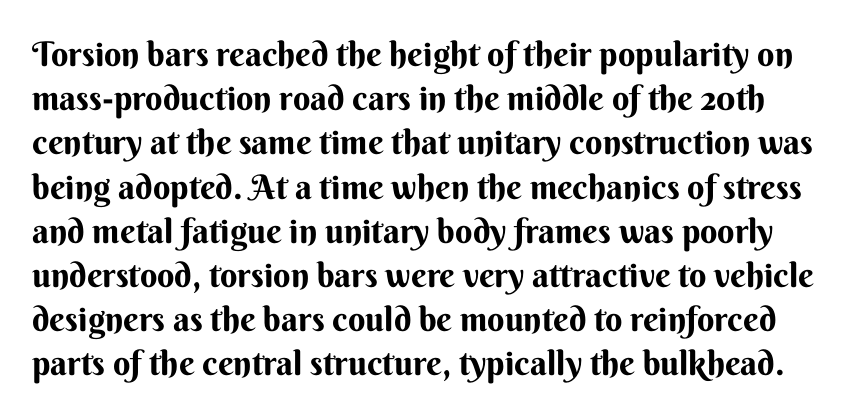
The image shows 34 px bold sans-serif type, upright; set normal line spacing (1.3x), normal letter spacing, not underlined; medium stroke contrast and a small x-height.
